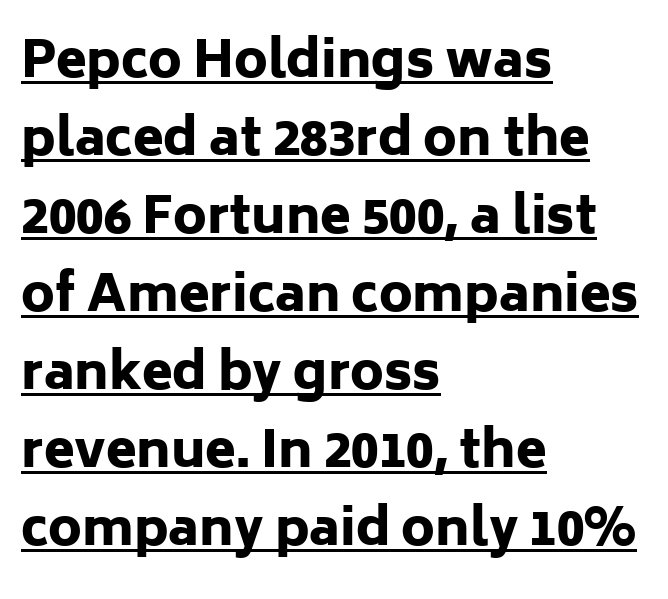
Q: Is the text bold? A: Yes.
Q: Is the text italic (slanted)? A: No, it is upright.
Q: Is the typeface a serif or a sans-serif typeface? A: Sans-serif.
Q: Is the text underlined? A: Yes.
Q: How is the paragraph aligned? A: Left-aligned.
Q: Is the spacing between letters normal or unusually wide? A: Normal.
Q: Is the spacing between lines tight, normal or loose? A: Normal.
Q: Width (condensed, normal, or wide)? A: Normal.
Q: Stroke contrast? A: Low.
Q: x-height? A: Medium.
Q: Monospaced? A: No.
